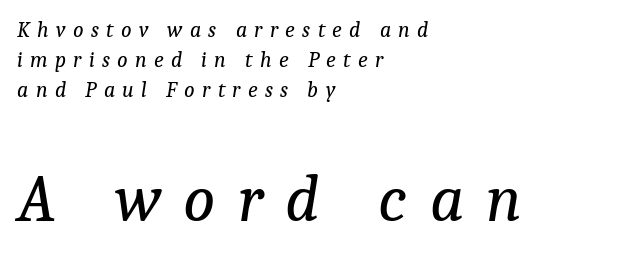
{"serif": "yes", "italic": "yes", "lean": "right", "slant_degrees": 9, "bold": "no", "weight": "regular", "width": "normal", "stroke_contrast": "low", "x_height": "medium", "monospaced": "no", "underline": "no", "align": "left", "line_spacing": "normal", "line_spacing_ratio": 1.36, "letter_spacing": "wide", "letter_spacing_em": 0.33, "larger_block": "second", "size_ratio": 3.05, "glyph_px": 67}
